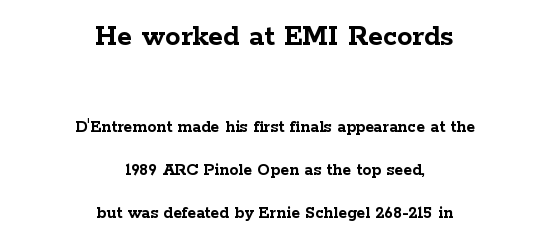
The image shows 31 px semibold, wide serif type, upright; set centered, loose line spacing (2.37x), normal letter spacing, not underlined; the first (top) block is 1.72x larger; low stroke contrast and a medium x-height.
